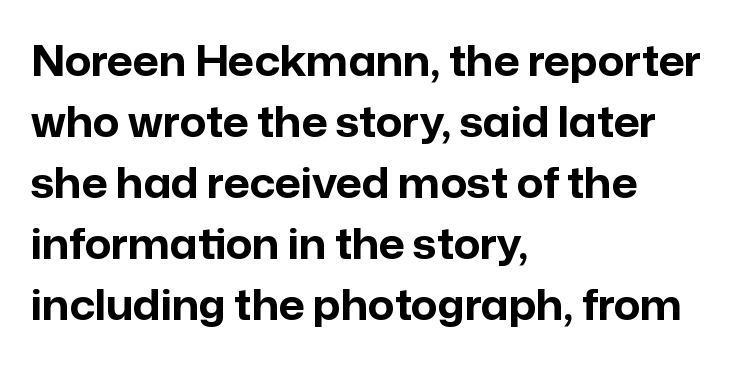
Only glyphs here, with clear space below each row. Baseline-to-baseline distance is the conventional proportion of letter height. This sample uses a sans-serif face. How heavy is the stroke? Heavy — this is a bold. Think of a printed novel: that variable character pitch is what you see here.
